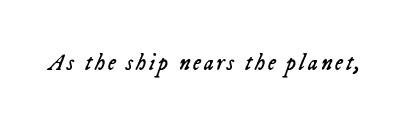
The image shows 23 px text type, italic (leaning right); set not underlined.
